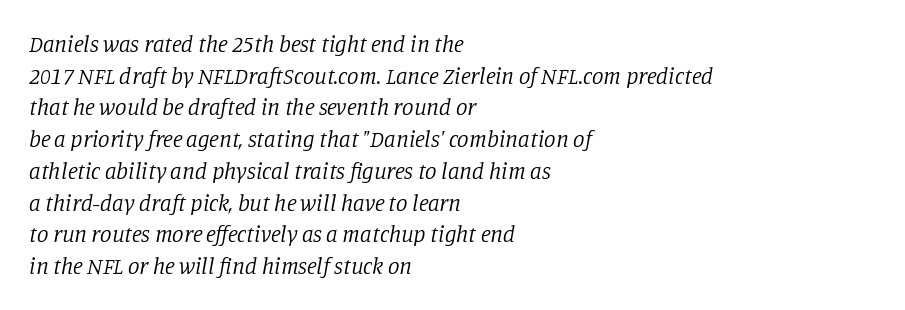
Vertical stems look standard width or narrower in stroke. The typography opts for an oblique posture over an upright one. You could call the tracking neutral — neither tight nor loose. Check under the words: just untouched page. The leading is moderate, giving the passage an even texture. Is the block centered? No — it sits flush against the left margin.
